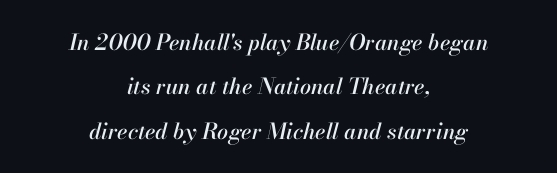
The image shows 22 px text type, italic (leaning right); set centered, loose line spacing (2.02x), normal letter spacing, not underlined.
